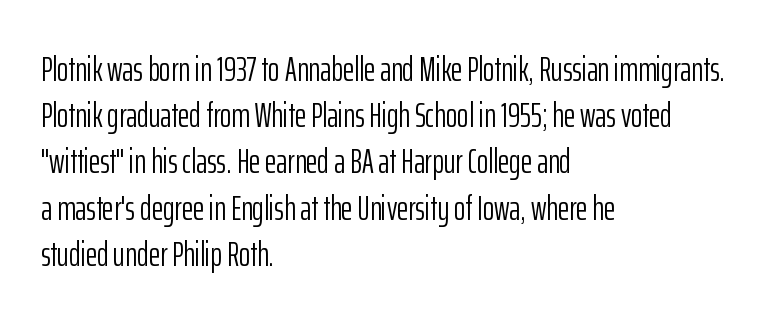
This reads as an unemphasized weight, regular at the heaviest. Underline: absent. Is the letter spacing exaggerated? No — it looks like the ordinary default. Layout note: lines flush left. Nope, not italic — everything's standing straight. Classification — sans serif.
